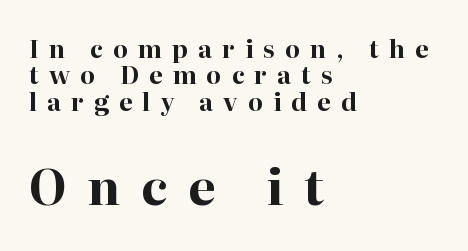
Q: Is the text bold? A: Yes.
Q: Is the text italic (slanted)? A: No, it is upright.
Q: Is the typeface a serif or a sans-serif typeface? A: Serif.
Q: Is the text underlined? A: No.
Q: How is the paragraph aligned? A: Left-aligned.
Q: Is the spacing between letters normal or unusually wide? A: Unusually wide.
Q: Is the spacing between lines tight, normal or loose? A: Tight.
Q: Which block of text is set in a larger size, the first (top) or the second (bottom)? A: The second (bottom) one.
Q: Width (condensed, normal, or wide)? A: Normal.
Q: Stroke contrast? A: High.
Q: x-height? A: Medium.
Q: Monospaced? A: No.
